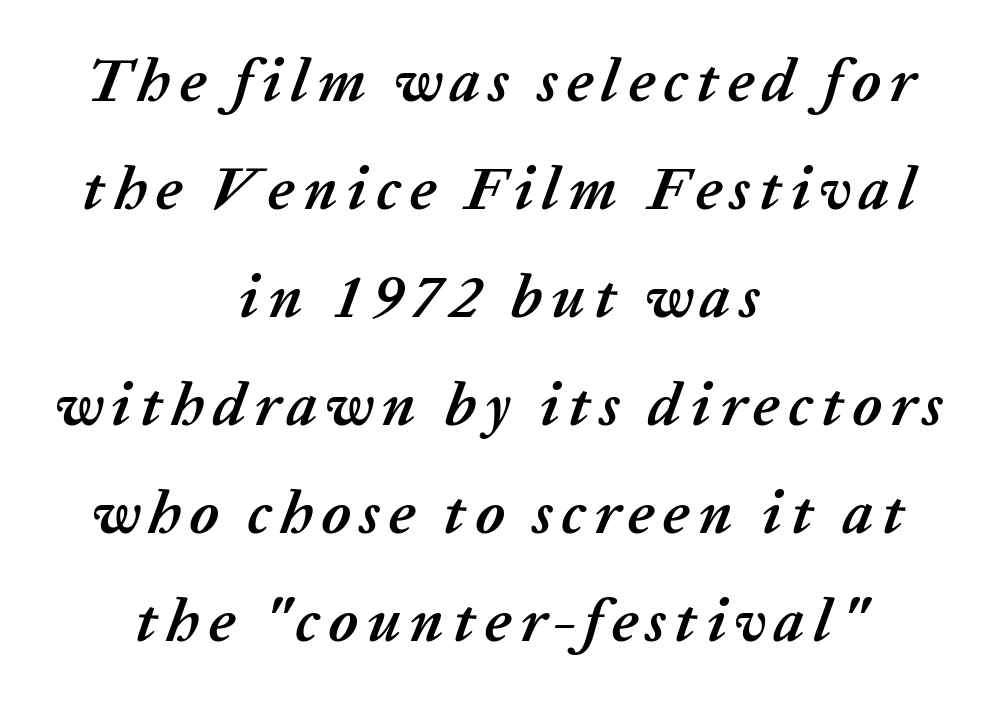
Q: Is the text bold? A: Yes.
Q: Is the text italic (slanted)? A: Yes, it leans right by about 20 degrees.
Q: Is the text underlined? A: No.
Q: How is the paragraph aligned? A: Centered.
Q: Width (condensed, normal, or wide)? A: Normal.
Q: Stroke contrast? A: Low.
Q: x-height? A: Medium.
Q: Monospaced? A: No.
